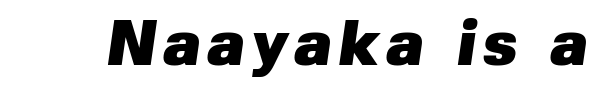
The letters carry no serifs — their stems end cleanly without finishing strokes. This rendering features lettering with no underline. Strong, thick strokes mark this as bold type. Do the characters align in a grid? No, the font is proportional.
